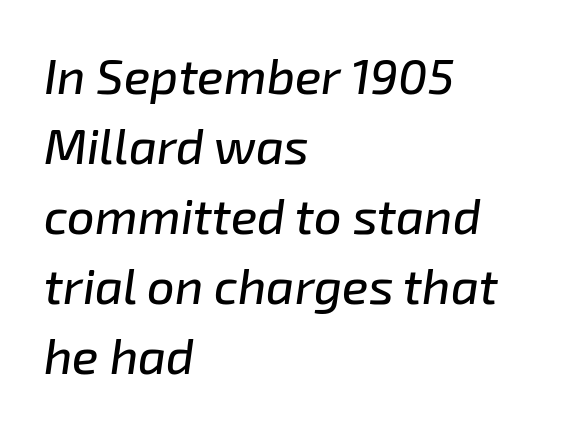
Q: Is the text italic (slanted)? A: Yes, it leans right by about 8 degrees.
Q: Is the text underlined? A: No.
Q: How is the paragraph aligned? A: Left-aligned.
Q: Is the spacing between letters normal or unusually wide? A: Normal.
Q: Is the spacing between lines tight, normal or loose? A: Normal.
Q: Width (condensed, normal, or wide)? A: Normal.
Q: Stroke contrast? A: Low.
Q: x-height? A: Medium.
Q: Monospaced? A: No.
